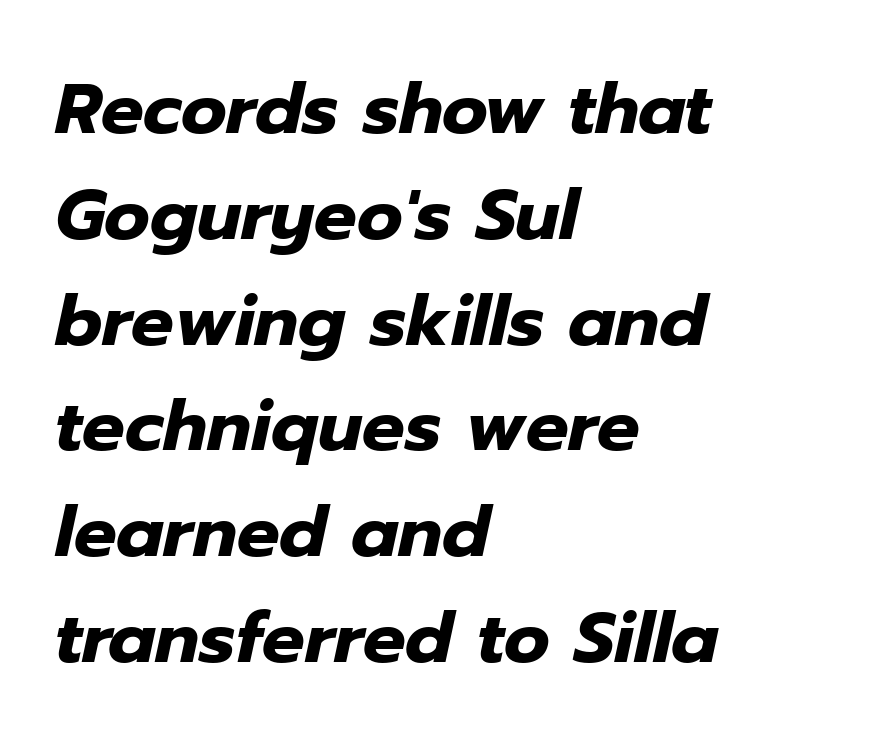
The image shows 71 px heavy type, italic (leaning right); set left-aligned, normal line spacing (1.49x), normal letter spacing, not underlined; low stroke contrast and a medium x-height.
